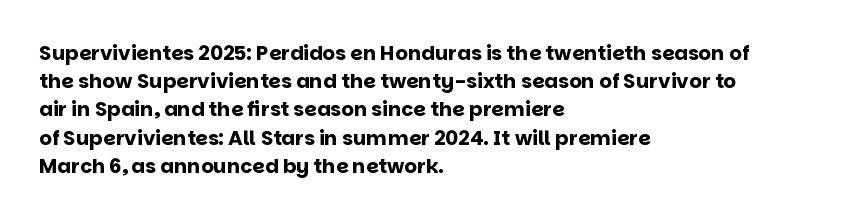
The image shows 20 px bold type, upright; set left-aligned, normal line spacing (1.41x), normal letter spacing, not underlined.
